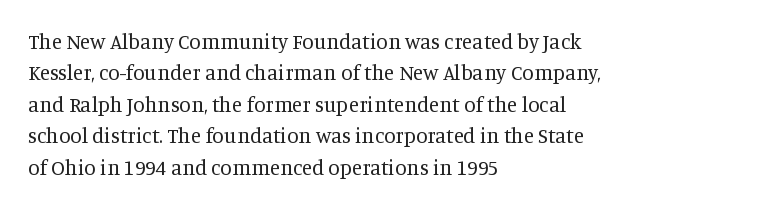
The image shows 21 px text type, upright; set left-aligned, normal line spacing (1.5x), normal letter spacing, not underlined.
